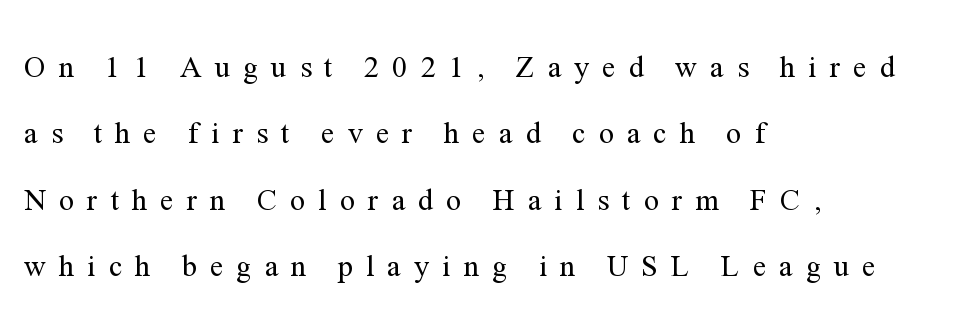
The image shows 30 px regular-weight serif type, upright; set left-aligned, loose line spacing (2.21x), unusually wide letter spacing (+0.44 em), not underlined; medium stroke contrast and a medium x-height.
